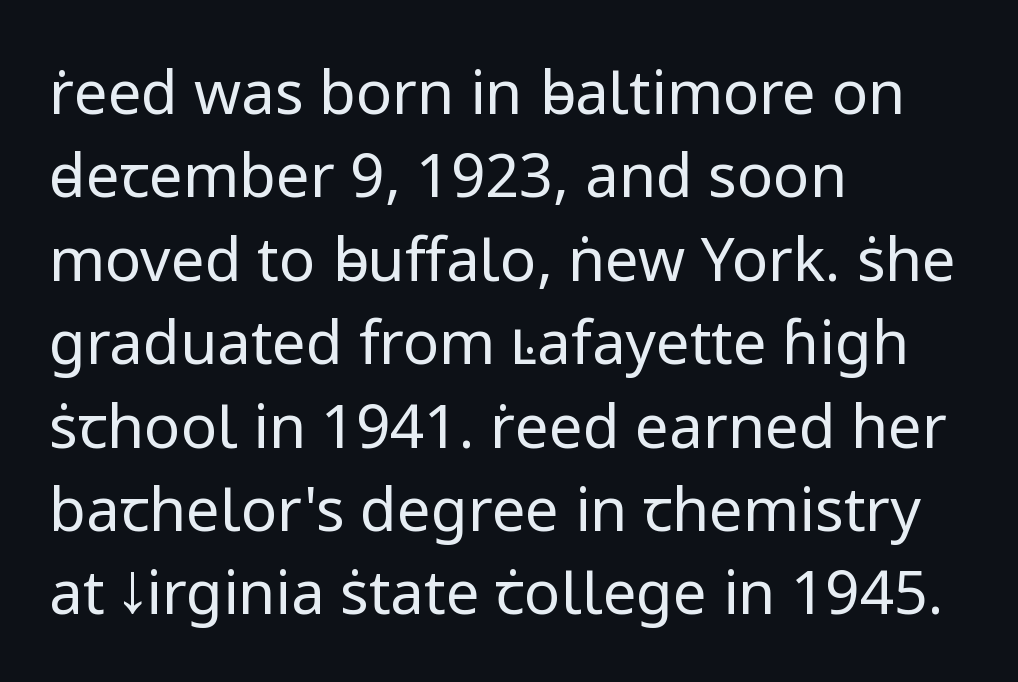
This is not heavy type; no bold has been used. Designer's note — italics off, roman on. Where is the straight margin? On the left. One glance says typical: line gaps are just what's usual. Varying glyph widths throughout — classic text-font behaviour.
